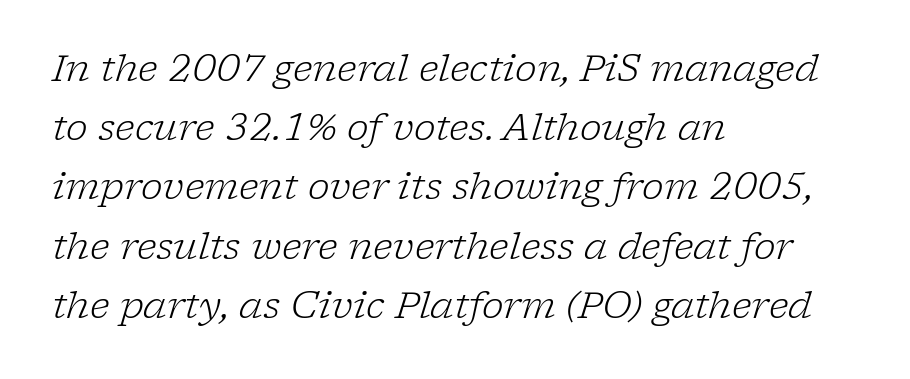
{"serif": "yes", "italic": "yes", "lean": "right", "slant_degrees": 17, "bold": "no", "weight": "light", "width": "normal", "stroke_contrast": "low", "x_height": "medium", "monospaced": "no", "underline": "no", "align": "left", "line_spacing": "normal", "line_spacing_ratio": 1.6, "letter_spacing": "normal", "letter_spacing_em": 0.0, "glyph_px": 37}
